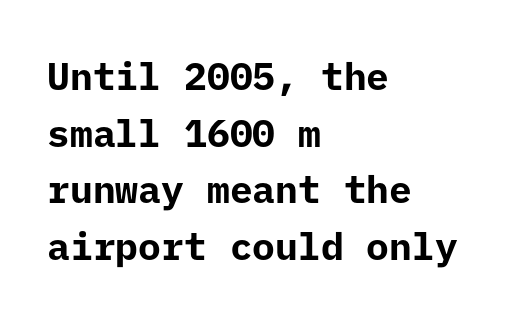
The image shows 38 px bold sans-serif type, upright; set left-aligned, normal line spacing (1.49x), normal letter spacing, not underlined; low stroke contrast and a medium x-height.
